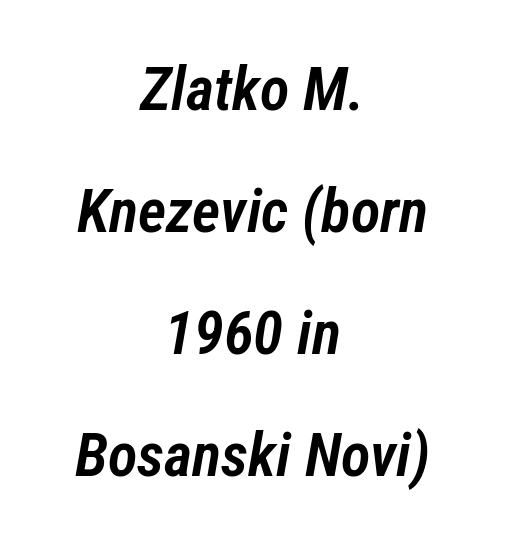
{"italic": "yes", "lean": "right", "slant_degrees": 12, "bold": "semi", "weight": "semibold", "width": "condensed", "stroke_contrast": "low", "x_height": "medium", "monospaced": "no", "underline": "no", "align": "center", "line_spacing": "loose", "line_spacing_ratio": 2.0, "letter_spacing": "normal", "letter_spacing_em": 0.0, "glyph_px": 61}
